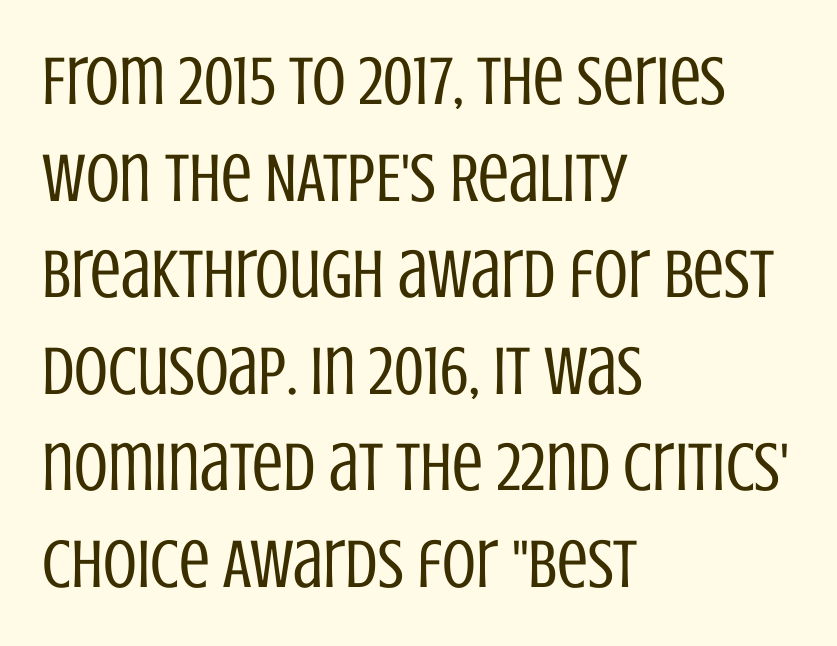
Think of a printed novel: that variable character pitch is what you see here. Line beginnings align vertically; line endings do not. The rendering uses a moderate line-height, typical for paragraphs. The horizontal fit of the characters is conventional and even. The letterforms sit at book weight or below. A sans-serif font was chosen for this passage.
